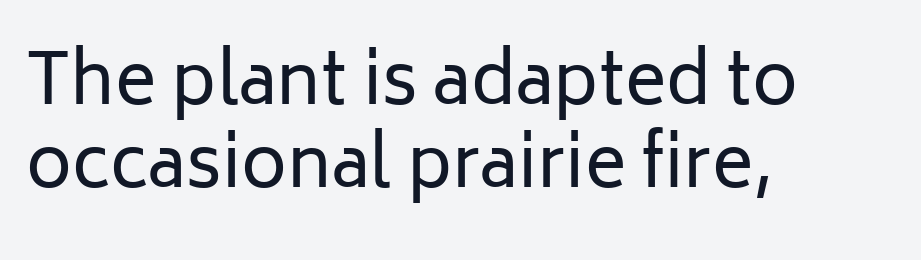
Q: Is the text bold? A: No.
Q: Is the text italic (slanted)? A: No, it is upright.
Q: Is the typeface a serif or a sans-serif typeface? A: Sans-serif.
Q: Is the text underlined? A: No.
Q: How is the paragraph aligned? A: Left-aligned.
Q: Is the spacing between letters normal or unusually wide? A: Normal.
Q: Width (condensed, normal, or wide)? A: Normal.
Q: Stroke contrast? A: Low.
Q: x-height? A: Medium.
Q: Monospaced? A: No.
